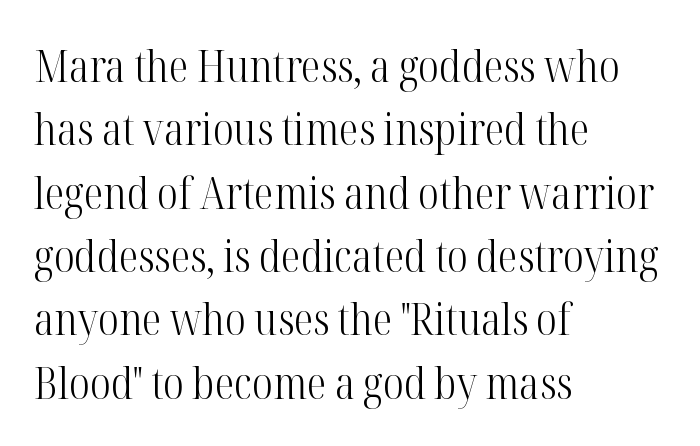
Q: Is the text bold? A: No.
Q: Is the text italic (slanted)? A: No, it is upright.
Q: Is the typeface a serif or a sans-serif typeface? A: Serif.
Q: Is the text underlined? A: No.
Q: How is the paragraph aligned? A: Left-aligned.
Q: Is the spacing between letters normal or unusually wide? A: Normal.
Q: Is the spacing between lines tight, normal or loose? A: Normal.
Q: Width (condensed, normal, or wide)? A: Condensed.
Q: Stroke contrast? A: High.
Q: x-height? A: Medium.
Q: Monospaced? A: No.
